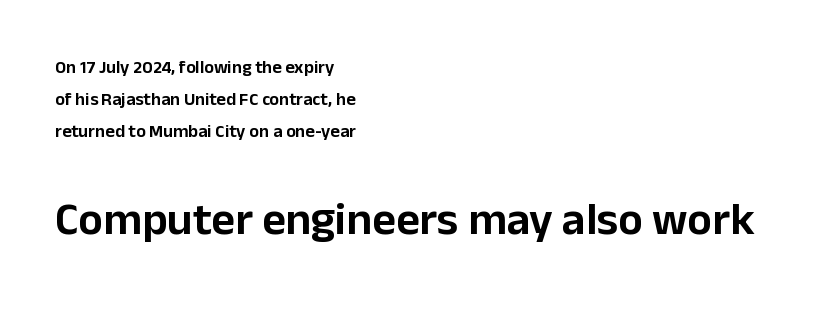
The image shows 46 px sans-serif type, upright; set left-aligned, line spacing 1.78x, normal letter spacing, not underlined; the second (bottom) block is 2.56x larger; low stroke contrast and a medium x-height.
